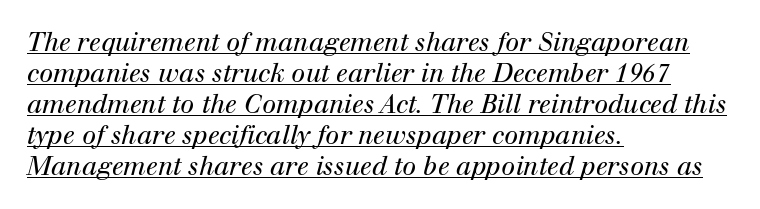
No extra tracking has been applied to these lines. The weight tops out at a normal text grade. The glyphs look as if they've been sheared to an angle. The rendering uses the underline text-decoration.
